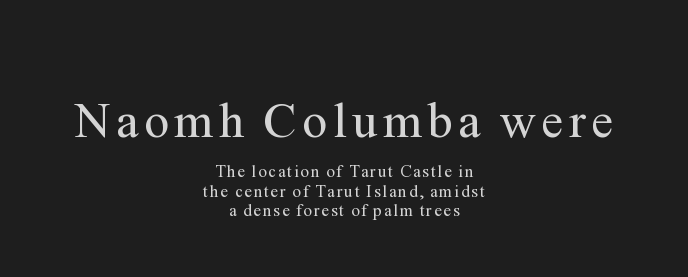
Varying glyph widths throughout — classic text-font behaviour. Look at the bottom of the vertical strokes: they flare into serifs here. Descenders are the only things crossing below the line. A typesetter would mark this as roman, not italic. No heavy texture on the line: the type isn't bold.
